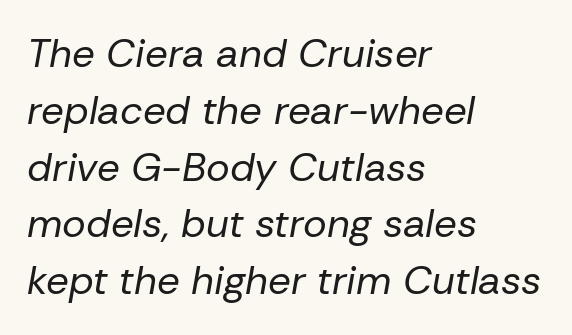
Q: Is the text bold? A: No.
Q: Is the text italic (slanted)? A: Yes, it leans right by about 10 degrees.
Q: Is the text underlined? A: No.
Q: How is the paragraph aligned? A: Left-aligned.
Q: Is the spacing between letters normal or unusually wide? A: Normal.
Q: Is the spacing between lines tight, normal or loose? A: Normal.
Q: Width (condensed, normal, or wide)? A: Normal.
Q: Stroke contrast? A: Low.
Q: x-height? A: Medium.
Q: Monospaced? A: No.
